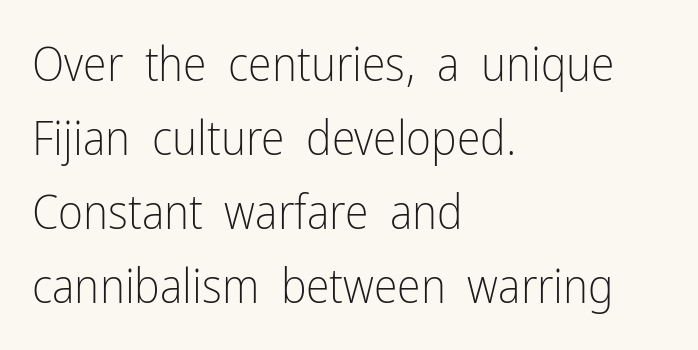
Q: Is the text bold? A: No.
Q: Is the text italic (slanted)? A: No, it is upright.
Q: Is the typeface a serif or a sans-serif typeface? A: Sans-serif.
Q: Is the text underlined? A: No.
Q: How is the paragraph aligned? A: Left-aligned.
Q: Is the spacing between letters normal or unusually wide? A: Normal.
Q: Is the spacing between lines tight, normal or loose? A: Normal.
Q: Width (condensed, normal, or wide)? A: Condensed.
Q: Stroke contrast? A: Low.
Q: x-height? A: Medium.
Q: Monospaced? A: No.
